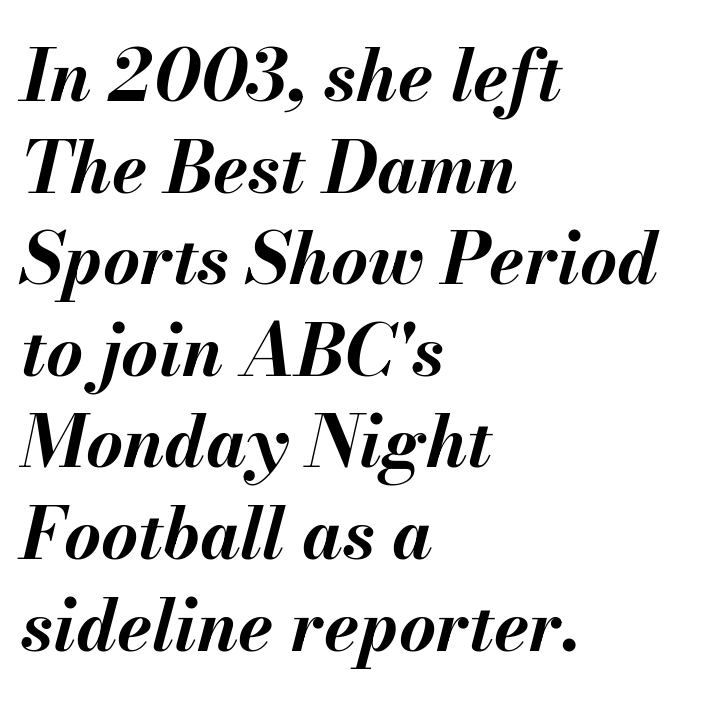
The image shows 71 px bold type, italic (leaning right); set left-aligned, normal line spacing (1.29x), normal letter spacing, not underlined; medium stroke contrast and a small x-height.
